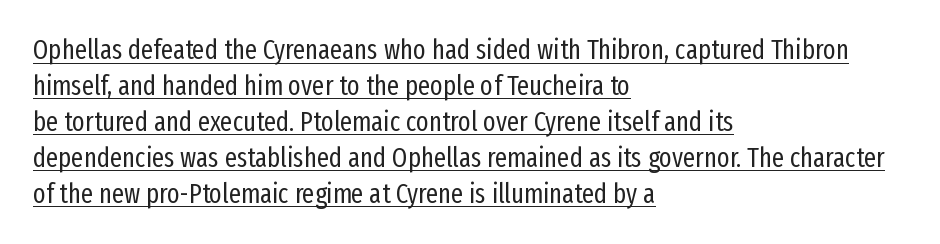
Does extra space separate the letters? No, they use regular spacing. Ordinary non-slanted type is in use. Where is the straight margin? On the left. What's the leading like? Ordinary, nothing unusual. Heft: none added — not bold.
